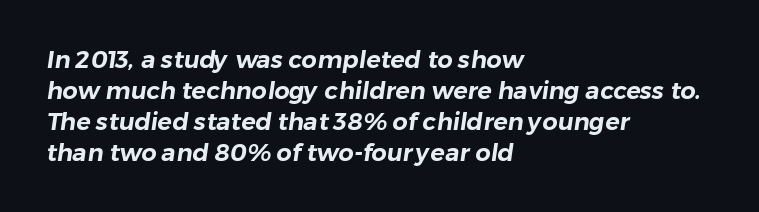
{"underline": "no", "align": "left", "line_spacing": "normal", "line_spacing_ratio": 1.29, "letter_spacing": "normal", "letter_spacing_em": 0.0, "glyph_px": 24}
